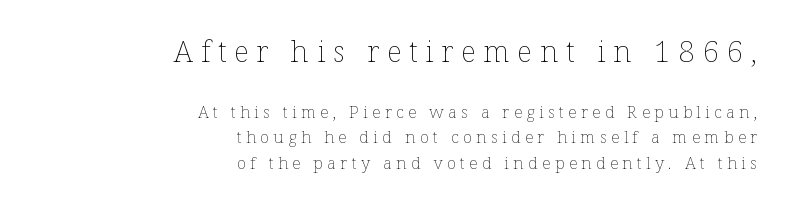
{"italic": "no", "bold": "no", "weight": "thin", "width": "normal", "stroke_contrast": "low", "x_height": "medium", "monospaced": "no", "underline": "no", "align": "right", "line_spacing": "normal", "line_spacing_ratio": 1.52, "letter_spacing": "wide", "letter_spacing_em": 0.25, "larger_block": "first", "size_ratio": 1.76, "glyph_px": 30}
